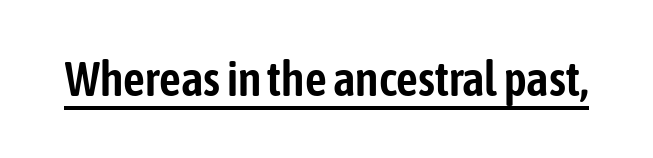
Q: Is the text italic (slanted)? A: No, it is upright.
Q: Is the typeface a serif or a sans-serif typeface? A: Sans-serif.
Q: Is the text underlined? A: Yes.
Q: Is the spacing between letters normal or unusually wide? A: Normal.
Q: Width (condensed, normal, or wide)? A: Condensed.
Q: Stroke contrast? A: Low.
Q: x-height? A: Medium.
Q: Monospaced? A: No.
